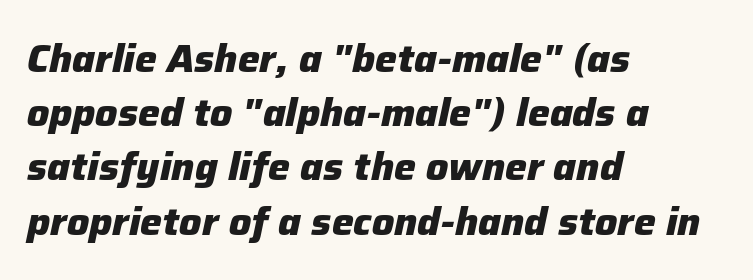
Normally led — the rows are evenly, conventionally spaced. Decoration check: the copy has no underline. The passage shown has conventional tracking throughout. These lines are rendered in a variable-pitch font. The face used here has a pronounced slope to its letters.
